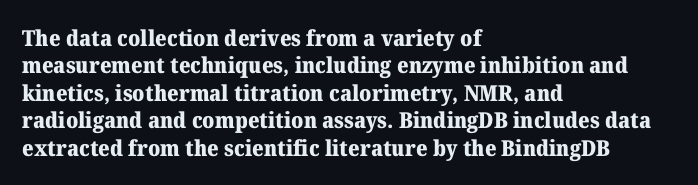
{"italic": "no", "bold": "yes", "underline": "no", "align": "left", "line_spacing": "normal", "line_spacing_ratio": 1.25, "letter_spacing": "normal", "letter_spacing_em": 0.0, "glyph_px": 22}
